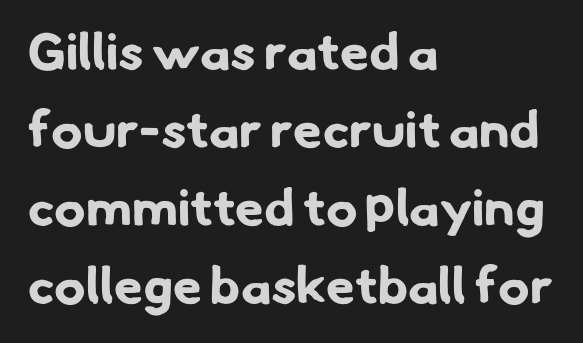
Grotesque or geometric, the face here clearly has no serifs. Chunky letters — that's bold for sure. Type without underlining. Here the designer chose a conventional face with non-uniform glyph widths. Successive baselines arrive at the customary interval. The setting favours the left margin, as ordinary paragraphs usually do.
